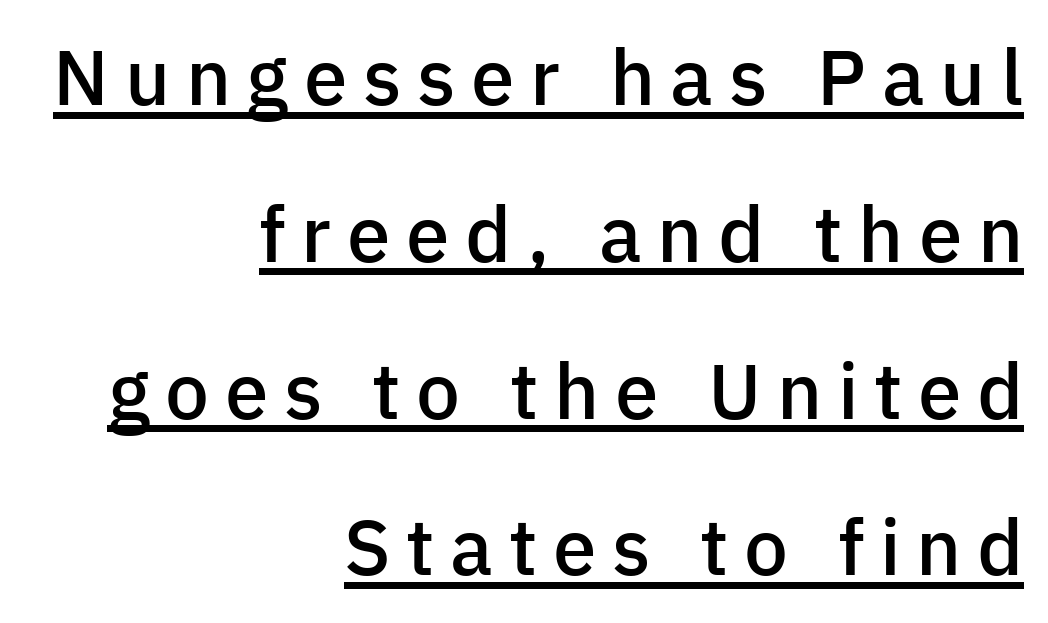
Q: Is the text bold? A: Semi-bold.
Q: Is the text italic (slanted)? A: No, it is upright.
Q: Is the typeface a serif or a sans-serif typeface? A: Sans-serif.
Q: Is the text underlined? A: Yes.
Q: How is the paragraph aligned? A: Right-aligned.
Q: Is the spacing between letters normal or unusually wide? A: Unusually wide.
Q: Is the spacing between lines tight, normal or loose? A: Loose.
Q: Width (condensed, normal, or wide)? A: Normal.
Q: Stroke contrast? A: Low.
Q: x-height? A: Medium.
Q: Monospaced? A: No.
